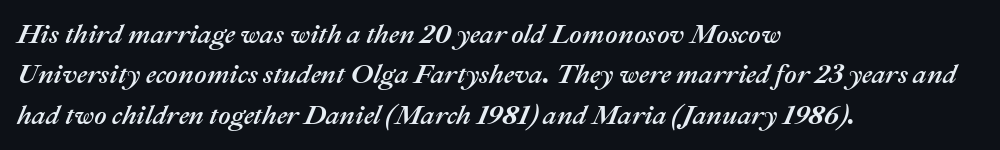
Q: Is the text italic (slanted)? A: Yes, it leans right by about 22 degrees.
Q: Is the text underlined? A: No.
Q: How is the paragraph aligned? A: Left-aligned.
Q: Is the spacing between letters normal or unusually wide? A: Normal.
Q: Is the spacing between lines tight, normal or loose? A: Normal.
